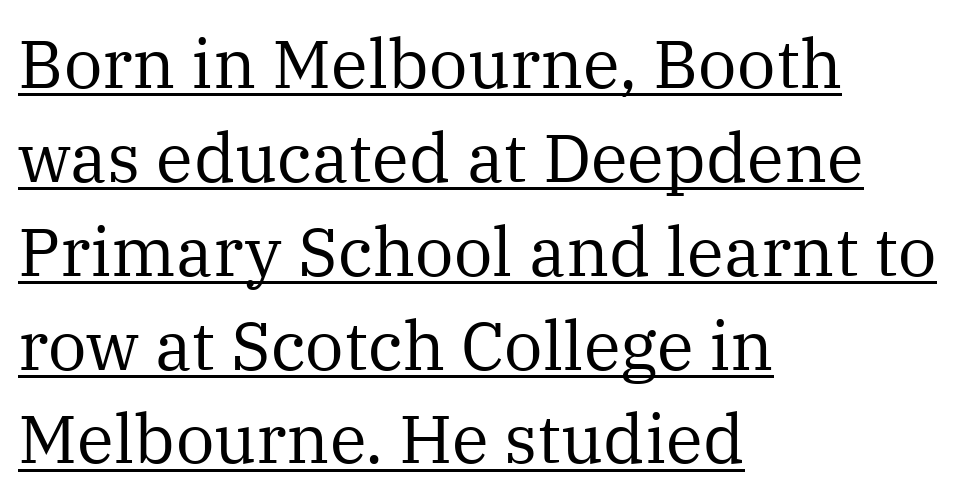
{"serif": "yes", "italic": "no", "bold": "no", "weight": "regular", "width": "normal", "stroke_contrast": "medium", "x_height": "medium", "monospaced": "no", "underline": "yes", "align": "left", "line_spacing": "normal", "line_spacing_ratio": 1.38, "letter_spacing": "normal", "letter_spacing_em": 0.0, "glyph_px": 68}
